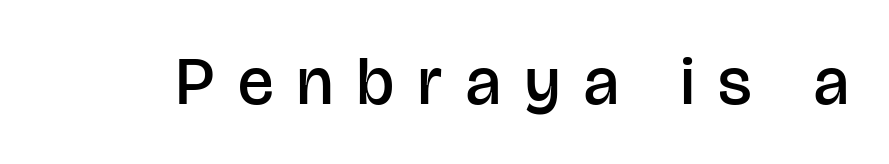
Q: Is the text bold? A: Semi-bold.
Q: Is the text italic (slanted)? A: No, it is upright.
Q: Is the typeface a serif or a sans-serif typeface? A: Sans-serif.
Q: Is the text underlined? A: No.
Q: Is the spacing between letters normal or unusually wide? A: Unusually wide.
Q: Width (condensed, normal, or wide)? A: Normal.
Q: Stroke contrast? A: Low.
Q: x-height? A: Large.
Q: Monospaced? A: No.
